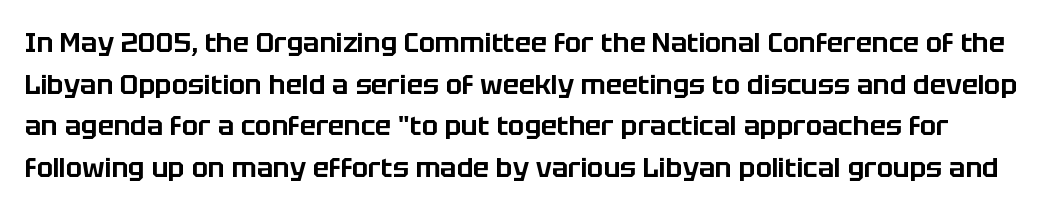
The image shows 27 px text type, upright; set normal line spacing (1.54x), normal letter spacing, not underlined.
